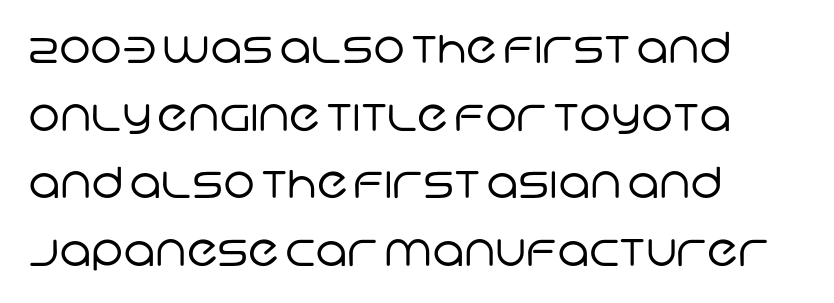
{"serif": "no", "bold": "no", "weight": "regular", "width": "normal", "stroke_contrast": "low", "x_height": "large", "monospaced": "no", "underline": "no", "align": "left", "line_spacing": "normal", "line_spacing_ratio": 1.57, "letter_spacing": "normal", "letter_spacing_em": 0.0, "glyph_px": 43}
